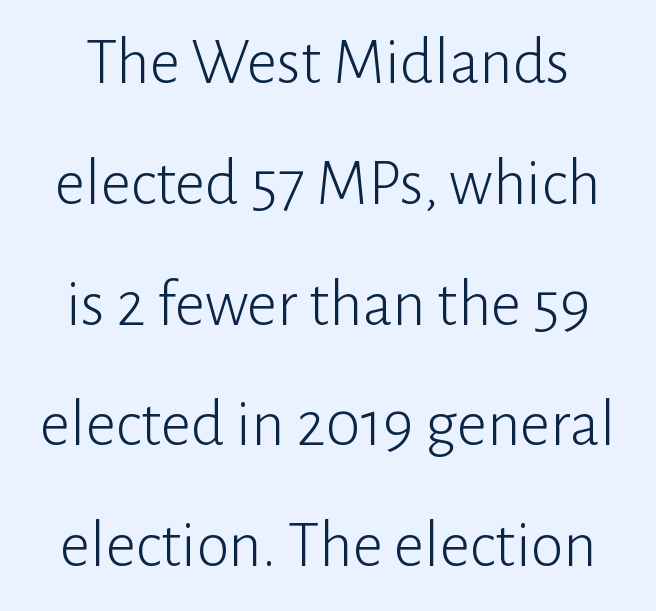
Q: Is the text bold? A: No.
Q: Is the text italic (slanted)? A: No, it is upright.
Q: Is the typeface a serif or a sans-serif typeface? A: Sans-serif.
Q: Is the text underlined? A: No.
Q: Is the spacing between letters normal or unusually wide? A: Normal.
Q: Width (condensed, normal, or wide)? A: Normal.
Q: Stroke contrast? A: Low.
Q: x-height? A: Medium.
Q: Monospaced? A: No.
